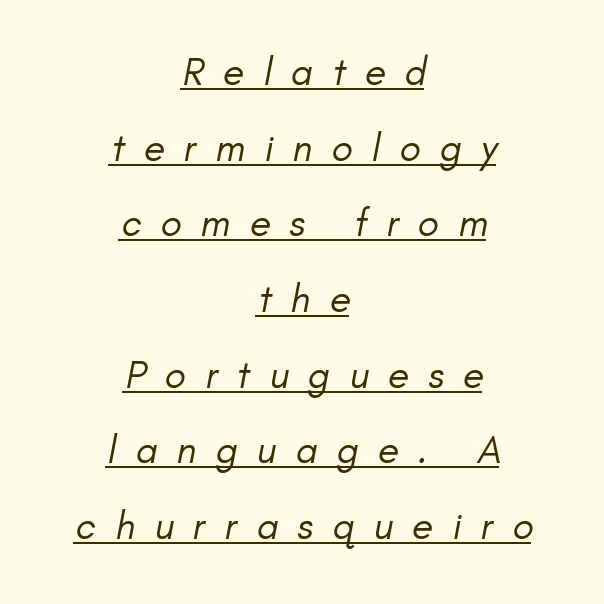
Q: Is the text bold? A: No.
Q: Is the typeface a serif or a sans-serif typeface? A: Sans-serif.
Q: Is the text underlined? A: Yes.
Q: How is the paragraph aligned? A: Centered.
Q: Is the spacing between letters normal or unusually wide? A: Unusually wide.
Q: Is the spacing between lines tight, normal or loose? A: Loose.
Q: Width (condensed, normal, or wide)? A: Normal.
Q: Stroke contrast? A: Low.
Q: x-height? A: Small.
Q: Monospaced? A: No.
